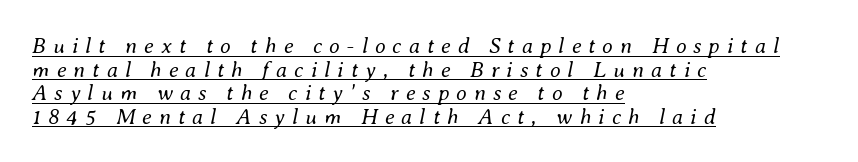
The image shows 22 px text type, italic (leaning right); set left-aligned, tight line spacing (1.07x), unusually wide letter spacing (+0.32 em), underlined.
